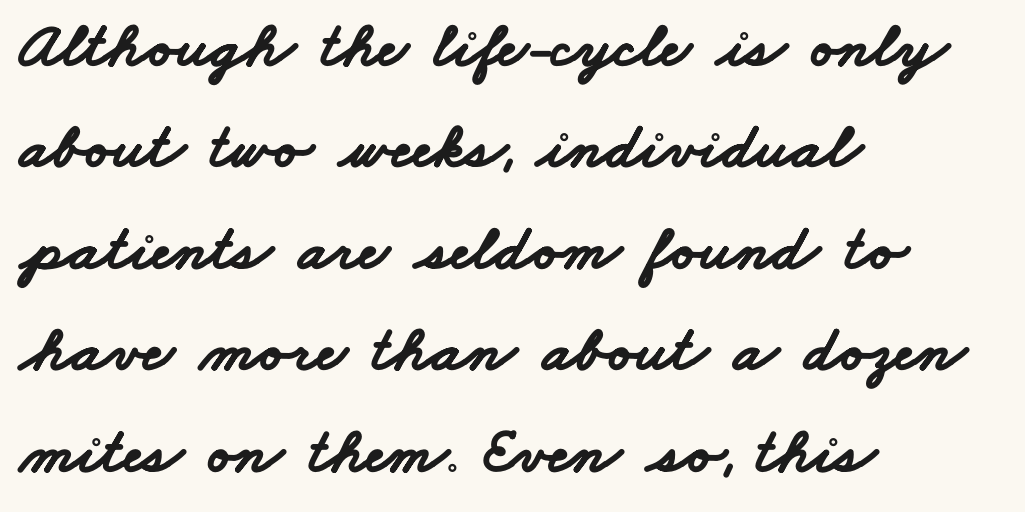
{"serif": "no", "bold": "yes", "weight": "bold", "width": "wide", "stroke_contrast": "low", "x_height": "small", "monospaced": "no", "underline": "no", "align": "left", "line_spacing": "normal", "line_spacing_ratio": 1.56, "letter_spacing": "normal", "letter_spacing_em": 0.0, "glyph_px": 65}
